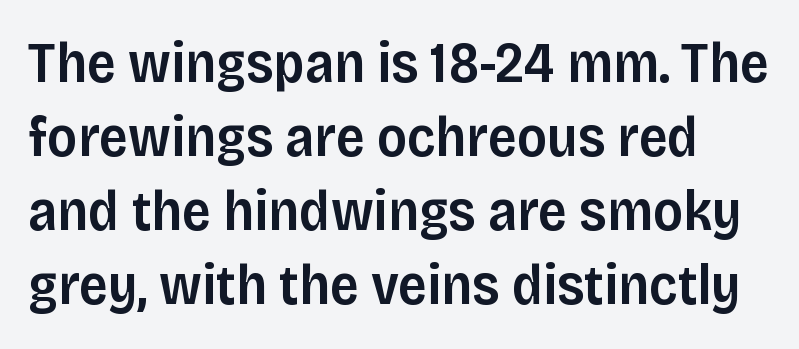
{"serif": "no", "italic": "no", "bold": "semi", "weight": "semibold", "width": "normal", "stroke_contrast": "low", "x_height": "large", "monospaced": "no", "underline": "no", "line_spacing": "normal", "line_spacing_ratio": 1.3, "letter_spacing": "normal", "letter_spacing_em": 0.0, "glyph_px": 57}
